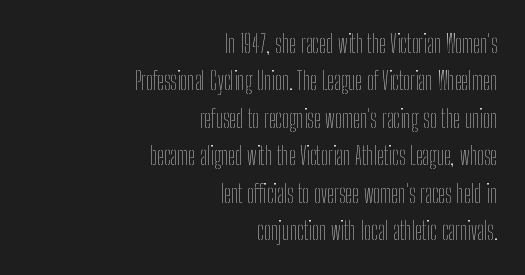
{"italic": "no", "bold": "no", "underline": "no", "align": "right", "line_spacing": "normal", "line_spacing_ratio": 1.5, "letter_spacing": "normal", "letter_spacing_em": 0.0, "glyph_px": 25}
